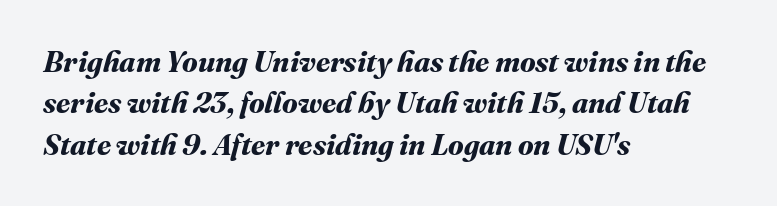
The image shows 29 px bold type; set left-aligned, normal line spacing (1.43x), normal letter spacing, not underlined; medium stroke contrast and a medium x-height.
